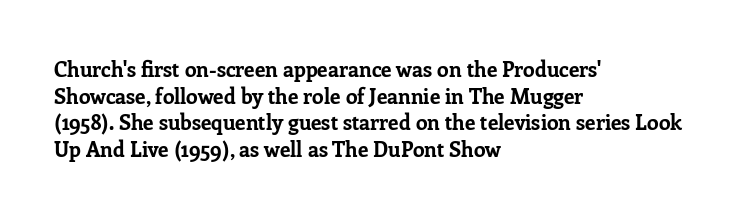
Q: Is the text bold? A: Yes.
Q: Is the text italic (slanted)? A: No, it is upright.
Q: Is the text underlined? A: No.
Q: How is the paragraph aligned? A: Left-aligned.
Q: Is the spacing between letters normal or unusually wide? A: Normal.
Q: Is the spacing between lines tight, normal or loose? A: Normal.
